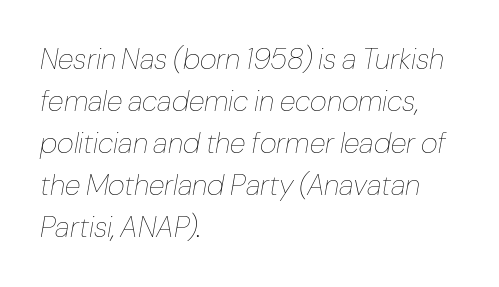
The image shows 29 px thin type, italic (leaning right); set left-aligned, normal line spacing (1.45x), normal letter spacing, not underlined; low stroke contrast and a medium x-height.
